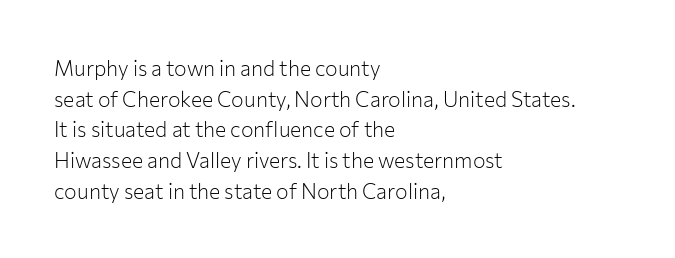
{"italic": "no", "bold": "no", "underline": "no", "align": "left", "line_spacing": "normal", "line_spacing_ratio": 1.46, "letter_spacing": "normal", "letter_spacing_em": 0.0, "glyph_px": 21}
